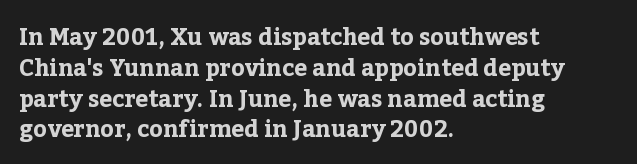
It's the straight-up-and-down kind of type. Descender tails drop into unmarked territory. Weight check: bold — yes, fully. Line beginnings align vertically; line endings do not.
